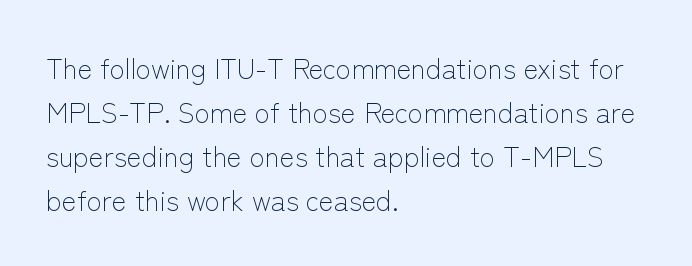
Q: Is the text bold? A: No.
Q: Is the text italic (slanted)? A: No, it is upright.
Q: Is the typeface a serif or a sans-serif typeface? A: Sans-serif.
Q: Is the text underlined? A: No.
Q: How is the paragraph aligned? A: Left-aligned.
Q: Is the spacing between letters normal or unusually wide? A: Normal.
Q: Is the spacing between lines tight, normal or loose? A: Normal.
Q: Width (condensed, normal, or wide)? A: Normal.
Q: Stroke contrast? A: Low.
Q: x-height? A: Medium.
Q: Monospaced? A: No.
